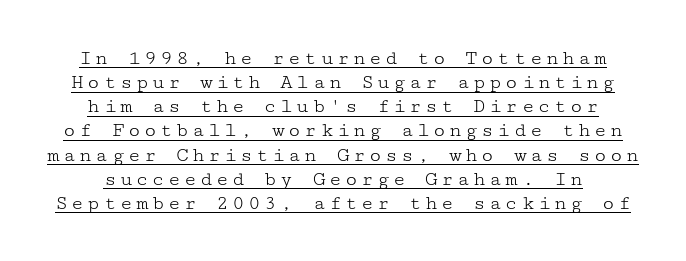
Q: Is the text bold? A: No.
Q: Is the text italic (slanted)? A: No, it is upright.
Q: Is the text underlined? A: Yes.
Q: Is the spacing between lines tight, normal or loose? A: Tight.
